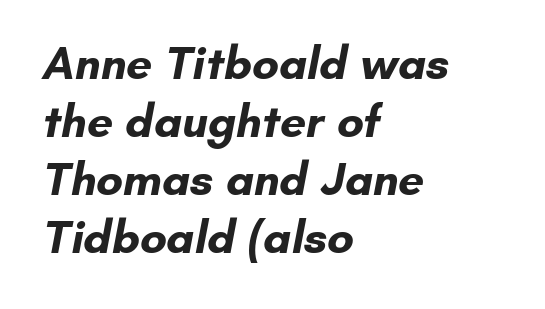
{"serif": "no", "bold": "yes", "weight": "bold", "width": "normal", "stroke_contrast": "low", "x_height": "small", "monospaced": "no", "underline": "no", "align": "left", "line_spacing": "normal", "line_spacing_ratio": 1.26, "letter_spacing": "normal", "letter_spacing_em": 0.0, "glyph_px": 46}
